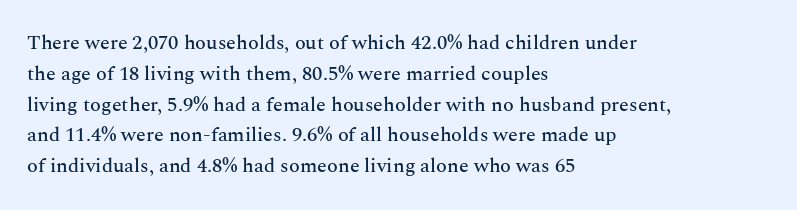
Q: Is the text italic (slanted)? A: No, it is upright.
Q: Is the text underlined? A: No.
Q: How is the paragraph aligned? A: Left-aligned.
Q: Is the spacing between letters normal or unusually wide? A: Normal.
Q: Is the spacing between lines tight, normal or loose? A: Normal.
